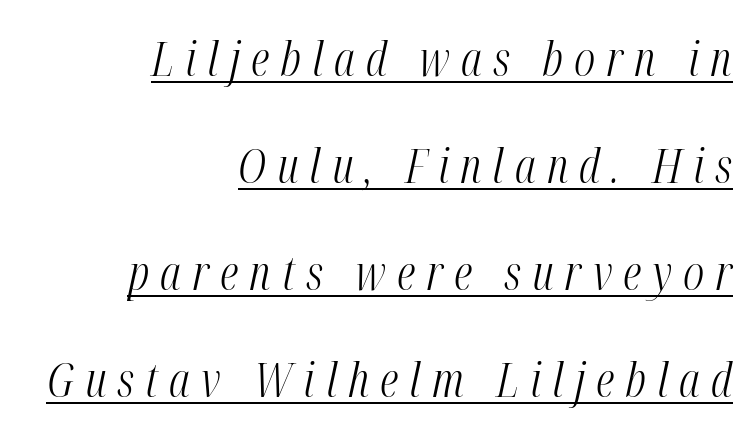
The image shows 48 px light, condensed type, italic (leaning right); set right-aligned, loose line spacing (2.23x), unusually wide letter spacing (+0.23 em), underlined; medium stroke contrast and a medium x-height.
